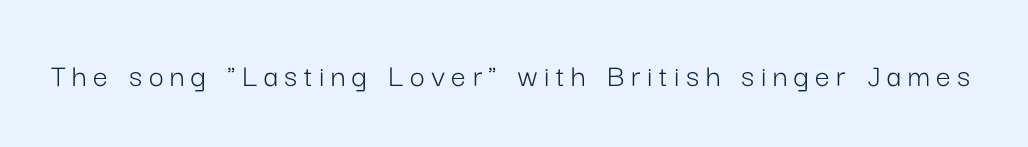
{"serif": "no", "italic": "no", "bold": "no", "weight": "light", "width": "normal", "stroke_contrast": "low", "x_height": "medium", "monospaced": "no", "underline": "no", "letter_spacing": "wide", "letter_spacing_em": 0.2, "glyph_px": 33}
